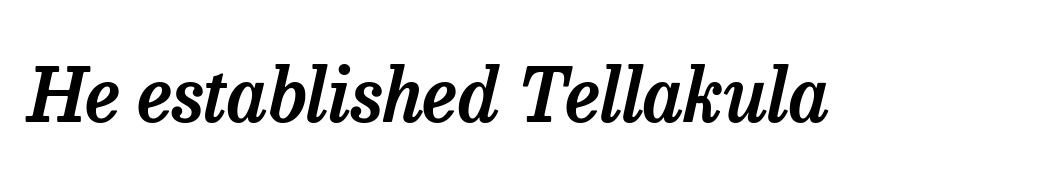
Q: Is the text italic (slanted)? A: Yes, it leans right by about 13 degrees.
Q: Is the typeface a serif or a sans-serif typeface? A: Serif.
Q: Is the text underlined? A: No.
Q: Is the spacing between letters normal or unusually wide? A: Normal.
Q: Width (condensed, normal, or wide)? A: Normal.
Q: Stroke contrast? A: Low.
Q: x-height? A: Medium.
Q: Monospaced? A: No.
